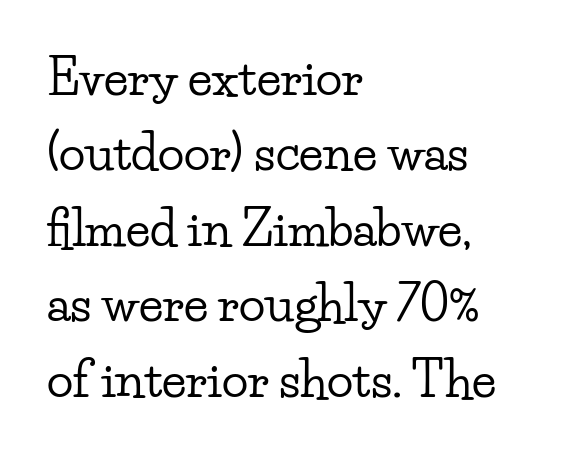
Letter spacing: default. Letters rest on an invisible, unmarked baseline. In terms of letterform style, serifs are clearly present. Compared with typical paragraphs, the rows here are spaced about the same. If you drew a ruler down the left edge, every line would touch it. Character widths vary here, with narrow letters taking less room than wide ones.
